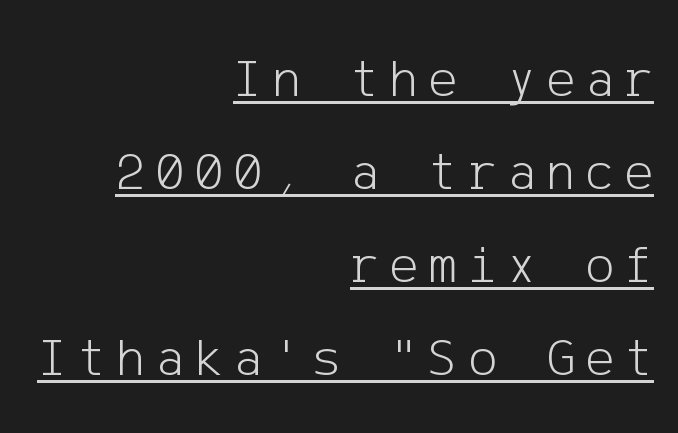
The image shows 55 px light sans-serif type, upright; set right-aligned, normal line spacing (1.69x), underlined; low stroke contrast and a medium x-height.
